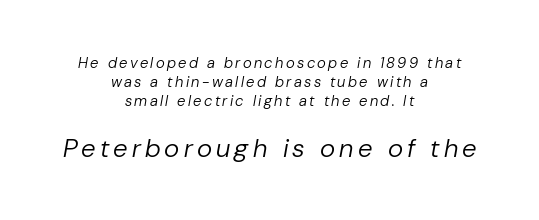
The image shows 26 px text type, italic (leaning right); set centered, normal line spacing (1.28x), not underlined; the second (bottom) block is 1.73x larger.
